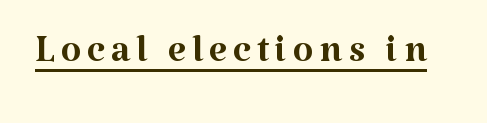
Q: Is the text bold? A: No.
Q: Is the text italic (slanted)? A: No, it is upright.
Q: Is the typeface a serif or a sans-serif typeface? A: Serif.
Q: Is the text underlined? A: Yes.
Q: Width (condensed, normal, or wide)? A: Normal.
Q: Stroke contrast? A: Medium.
Q: x-height? A: Medium.
Q: Monospaced? A: No.
